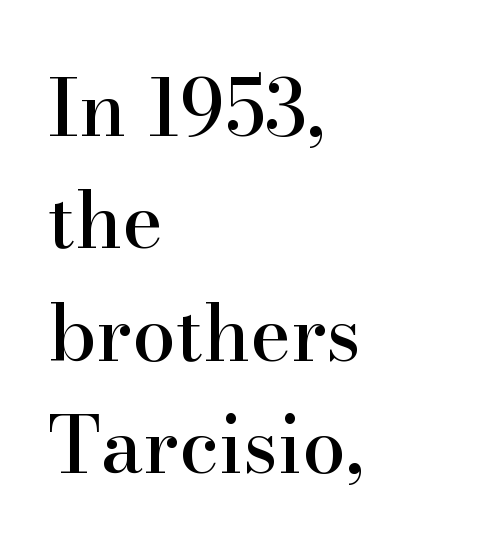
A normal amount of white space separates one row of letters from the next. Lines of text with bare space underneath. Ordinary non-slanted type is in use. Characters follow at the spacing the type designer built in.
